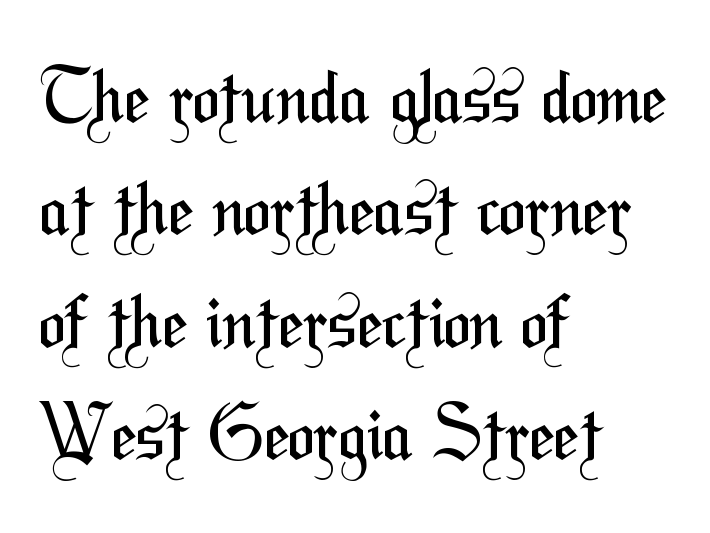
The image shows 72 px regular-weight, condensed sans-serif type; set left-aligned, normal line spacing (1.56x), normal letter spacing, not underlined; medium stroke contrast and a medium x-height.
